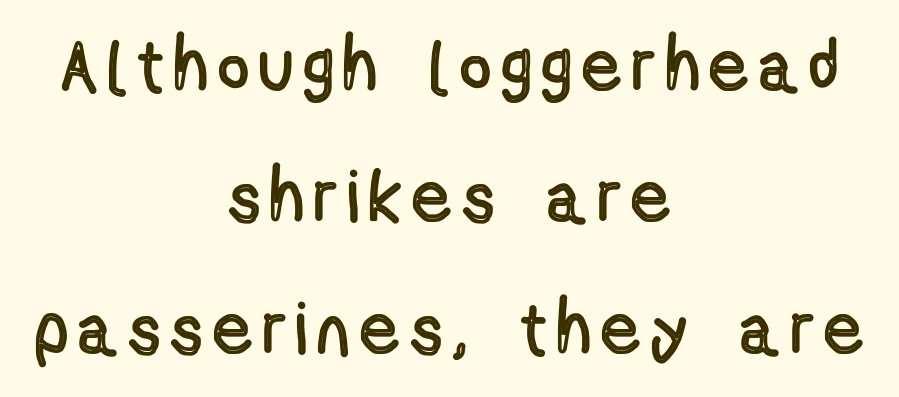
Q: Is the text italic (slanted)? A: No, it is upright.
Q: Is the text underlined? A: No.
Q: How is the paragraph aligned? A: Centered.
Q: Width (condensed, normal, or wide)? A: Condensed.
Q: x-height? A: Medium.
Q: Monospaced? A: No.
